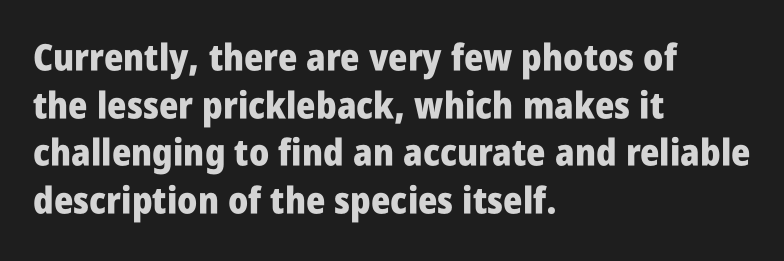
{"serif": "no", "italic": "no", "bold": "yes", "weight": "heavy", "width": "condensed", "stroke_contrast": "low", "x_height": "large", "monospaced": "no", "underline": "no", "align": "left", "line_spacing": "normal", "line_spacing_ratio": 1.29, "letter_spacing": "normal", "letter_spacing_em": 0.0, "glyph_px": 37}
